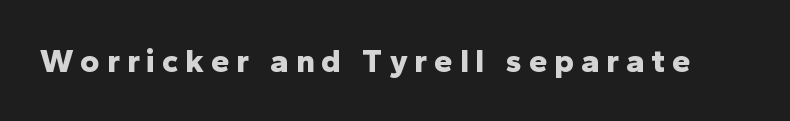
Q: Is the text bold? A: Yes.
Q: Is the text italic (slanted)? A: No, it is upright.
Q: Is the typeface a serif or a sans-serif typeface? A: Sans-serif.
Q: Is the text underlined? A: No.
Q: Is the spacing between letters normal or unusually wide? A: Unusually wide.
Q: Width (condensed, normal, or wide)? A: Normal.
Q: Stroke contrast? A: Low.
Q: x-height? A: Medium.
Q: Monospaced? A: No.
